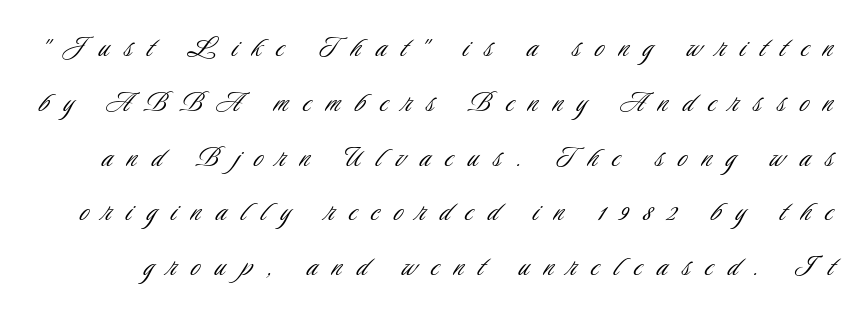
The letterforms stand isolated, each surrounded by extra space. This sample keeps an unexceptional amount of space between lines. You can tell from the bare stems that sans-serif type was used. The gap between lines stays unmarked. Is the stroke heavy? The answer is a plain regular-or-lighter. Think of a printed novel: that variable character pitch is what you see here.
